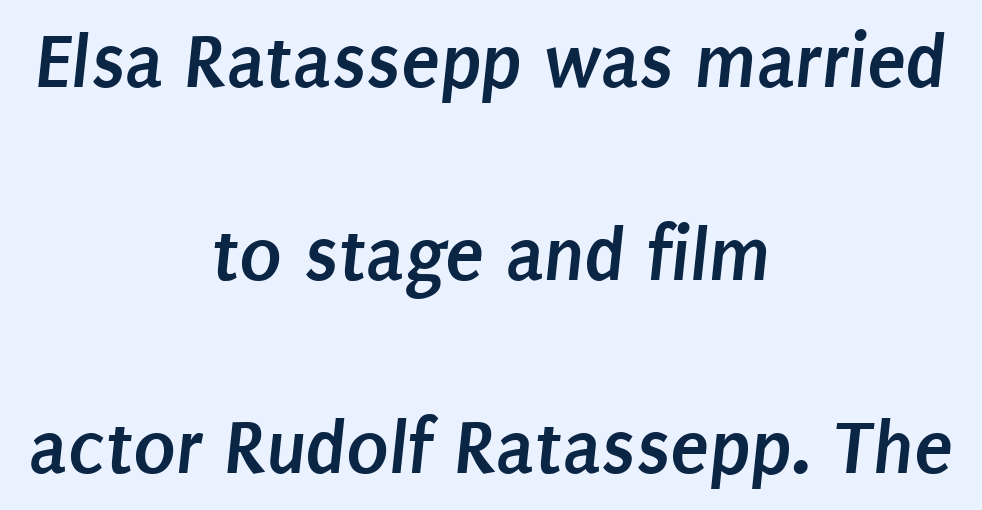
{"serif": "no", "bold": "yes", "weight": "semibold", "width": "condensed", "stroke_contrast": "low", "x_height": "large", "monospaced": "no", "underline": "no", "align": "center", "line_spacing": "loose", "line_spacing_ratio": 2.44, "letter_spacing": "normal", "letter_spacing_em": 0.0, "glyph_px": 79}
